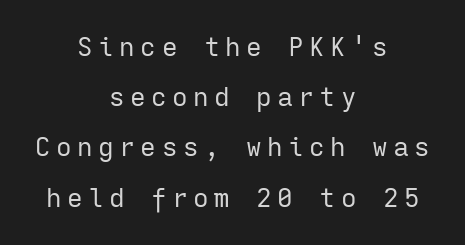
Q: Is the text bold? A: No.
Q: Is the text italic (slanted)? A: No, it is upright.
Q: Is the text underlined? A: No.
Q: How is the paragraph aligned? A: Centered.
Q: Is the spacing between letters normal or unusually wide? A: Unusually wide.
Q: Is the spacing between lines tight, normal or loose? A: Loose.
